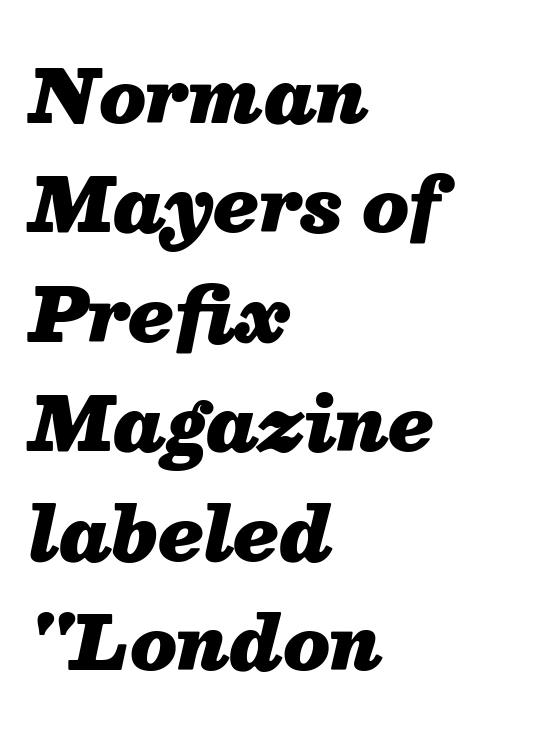
{"italic": "yes", "lean": "right", "slant_degrees": 13, "bold": "yes", "weight": "heavy", "width": "normal", "stroke_contrast": "medium", "x_height": "medium", "monospaced": "no", "underline": "no", "align": "left", "line_spacing": "normal", "line_spacing_ratio": 1.5, "letter_spacing": "normal", "letter_spacing_em": 0.0, "glyph_px": 73}
